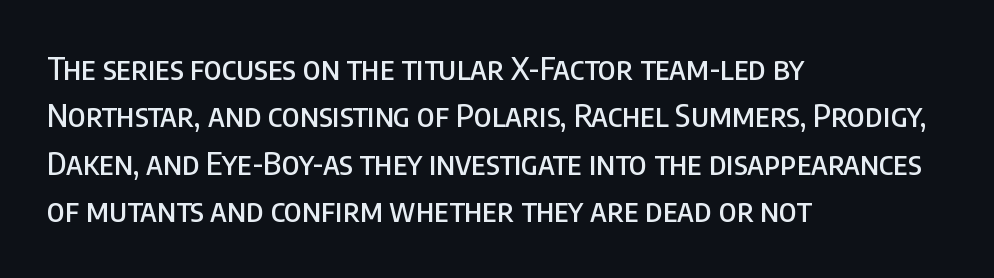
The image shows 32 px condensed sans-serif type, upright; set left-aligned, normal line spacing (1.48x), normal letter spacing, not underlined; low stroke contrast and a large x-height.
